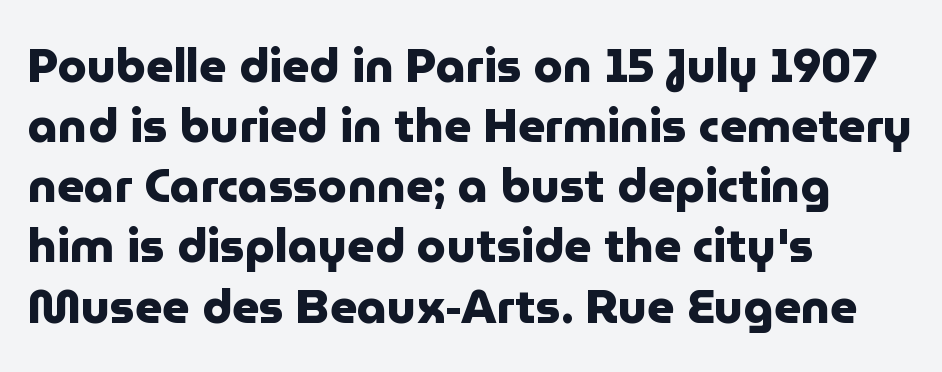
The image shows 47 px heavy sans-serif type, upright; set left-aligned, normal line spacing (1.28x), normal letter spacing, not underlined; low stroke contrast and a medium x-height.
